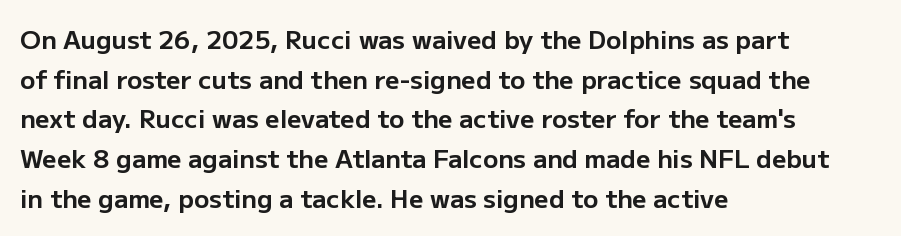
The image shows 25 px bold type, upright; set left-aligned, normal line spacing (1.59x), normal letter spacing, not underlined.
